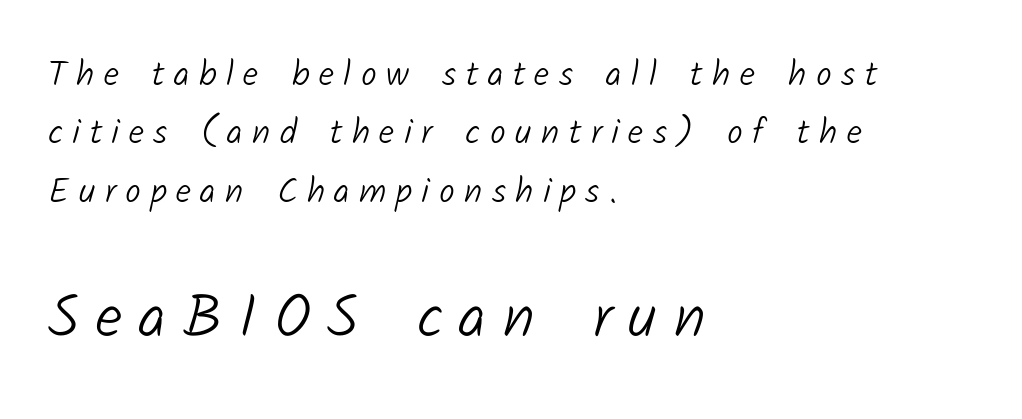
Q: Is the text bold? A: No.
Q: Is the typeface a serif or a sans-serif typeface? A: Sans-serif.
Q: Is the text underlined? A: No.
Q: How is the paragraph aligned? A: Left-aligned.
Q: Is the spacing between letters normal or unusually wide? A: Unusually wide.
Q: Is the spacing between lines tight, normal or loose? A: Normal.
Q: Which block of text is set in a larger size, the first (top) or the second (bottom)? A: The second (bottom) one.
Q: Width (condensed, normal, or wide)? A: Normal.
Q: Stroke contrast? A: Low.
Q: x-height? A: Medium.
Q: Monospaced? A: No.
